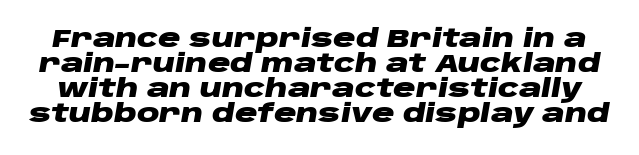
The image shows 25 px bold type, italic (leaning right); set tight line spacing (1.0x), normal letter spacing, not underlined.
